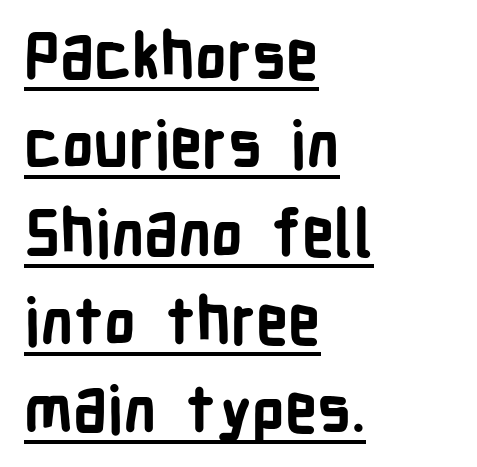
The image shows 64 px bold, condensed sans-serif type, upright; set left-aligned, normal line spacing (1.38x), normal letter spacing, underlined; low stroke contrast and a medium x-height.
